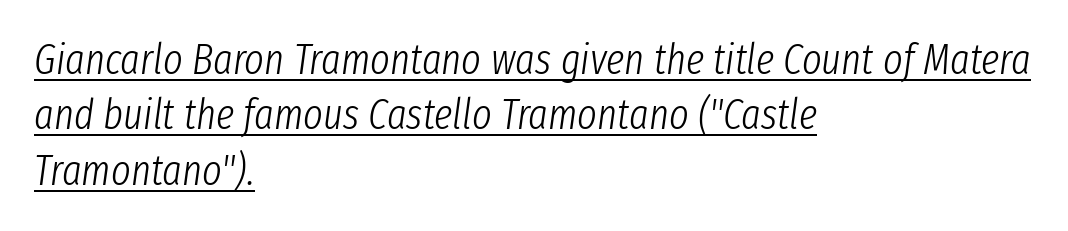
{"italic": "yes", "lean": "right", "slant_degrees": 8, "bold": "no", "weight": "light", "width": "condensed", "stroke_contrast": "low", "x_height": "medium", "monospaced": "no", "underline": "yes", "align": "left", "line_spacing": "normal", "line_spacing_ratio": 1.32, "letter_spacing": "normal", "letter_spacing_em": 0.0, "glyph_px": 42}
